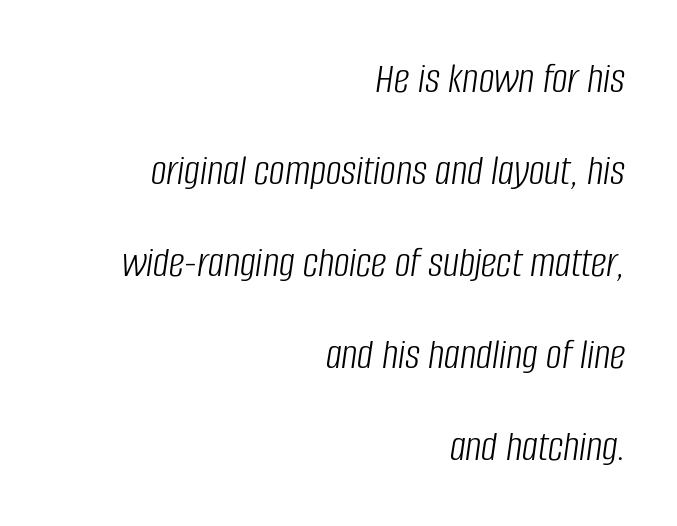
Q: Is the text bold? A: No.
Q: Is the text italic (slanted)? A: Yes, it leans right by about 8 degrees.
Q: Is the text underlined? A: No.
Q: How is the paragraph aligned? A: Right-aligned.
Q: Is the spacing between letters normal or unusually wide? A: Normal.
Q: Is the spacing between lines tight, normal or loose? A: Loose.
Q: Width (condensed, normal, or wide)? A: Condensed.
Q: Stroke contrast? A: Low.
Q: x-height? A: Large.
Q: Monospaced? A: No.
